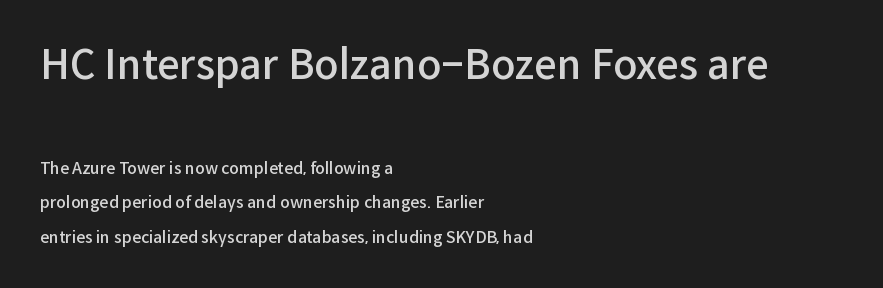
{"serif": "no", "italic": "no", "bold": "semi", "weight": "semibold", "width": "normal", "stroke_contrast": "low", "x_height": "medium", "monospaced": "no", "underline": "no", "align": "left", "line_spacing": "loose", "line_spacing_ratio": 2.15, "letter_spacing": "normal", "letter_spacing_em": 0.0, "larger_block": "first", "size_ratio": 2.5, "glyph_px": 40}
